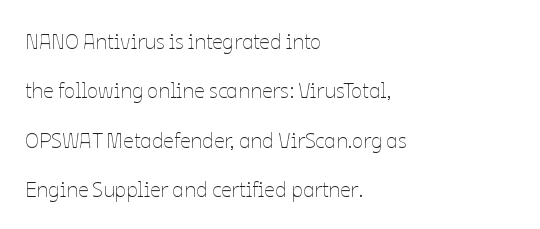
Q: Is the text bold? A: No.
Q: Is the text italic (slanted)? A: No, it is upright.
Q: Is the text underlined? A: No.
Q: How is the paragraph aligned? A: Left-aligned.
Q: Is the spacing between letters normal or unusually wide? A: Normal.
Q: Is the spacing between lines tight, normal or loose? A: Loose.
